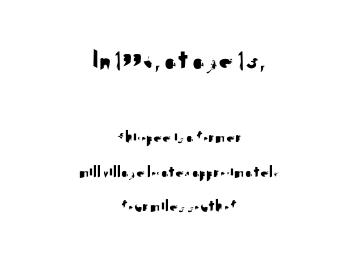
Q: Is the text italic (slanted)? A: No, it is upright.
Q: Is the typeface a serif or a sans-serif typeface? A: Sans-serif.
Q: Is the text underlined? A: No.
Q: How is the paragraph aligned? A: Centered.
Q: Is the spacing between letters normal or unusually wide? A: Normal.
Q: Is the spacing between lines tight, normal or loose? A: Loose.
Q: Which block of text is set in a larger size, the first (top) or the second (bottom)? A: The first (top) one.
Q: Width (condensed, normal, or wide)? A: Normal.
Q: Stroke contrast? A: Medium.
Q: x-height? A: Small.
Q: Monospaced? A: No.
